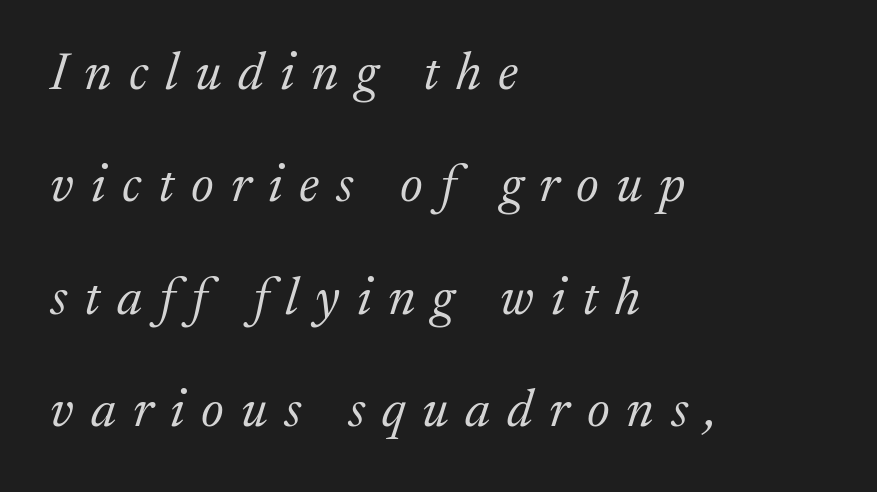
{"serif": "yes", "italic": "yes", "lean": "right", "slant_degrees": 17, "bold": "no", "weight": "light", "width": "normal", "stroke_contrast": "medium", "x_height": "medium", "monospaced": "no", "underline": "no", "align": "left", "line_spacing": "loose", "line_spacing_ratio": 2.12, "letter_spacing": "wide", "letter_spacing_em": 0.32, "glyph_px": 53}
